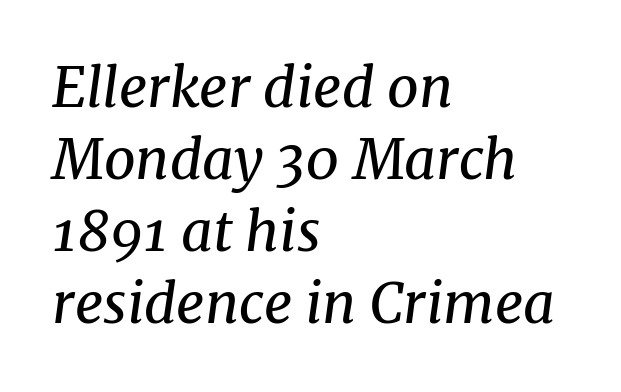
{"serif": "yes", "italic": "yes", "lean": "right", "slant_degrees": 8, "bold": "no", "weight": "regular", "width": "normal", "stroke_contrast": "medium", "x_height": "medium", "monospaced": "no", "underline": "no", "align": "left", "line_spacing": "normal", "line_spacing_ratio": 1.31, "letter_spacing": "normal", "letter_spacing_em": 0.0, "glyph_px": 55}
